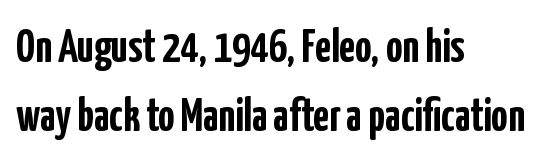
Typeset ragged right — the left edge is the straight one. The rows are spaced the way most documents space them. Each row of text sits above clean, open space. The passage shown is typed in a proportional face where columns would drift.
